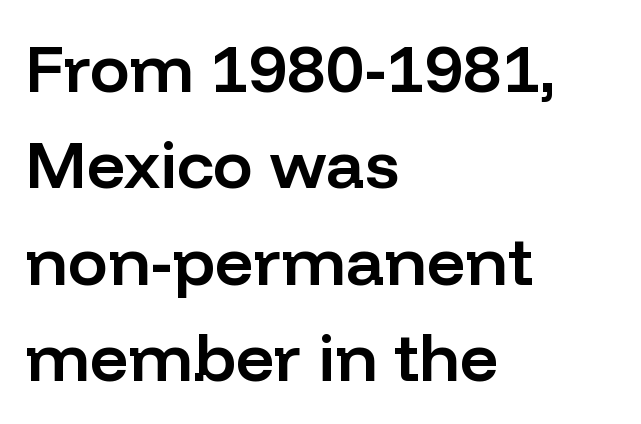
The image shows 67 px semibold sans-serif type, upright; set left-aligned, normal line spacing (1.44x), normal letter spacing, not underlined; low stroke contrast and a medium x-height.
